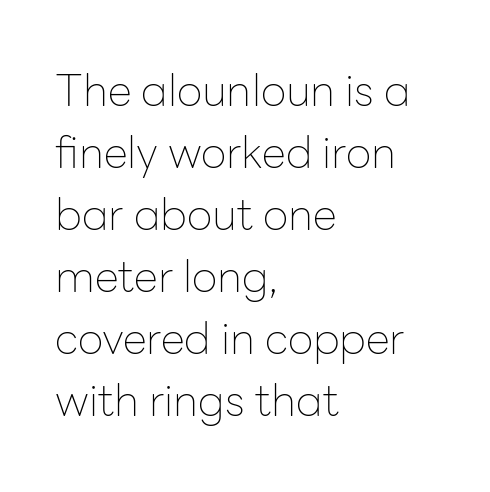
The image shows 44 px thin sans-serif type, upright; set left-aligned, normal line spacing (1.41x), normal letter spacing, not underlined; low stroke contrast and a medium x-height.
